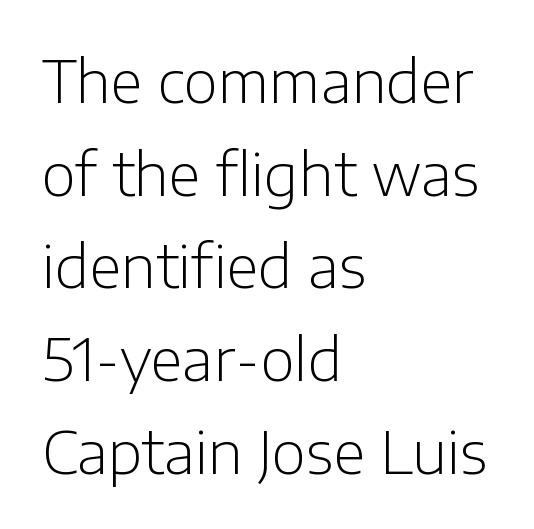
This rendering leaves character spacing at its baseline value. Honestly, there is no underline to notice here at all. Bold? No — there's no thickening of the strokes. Look at the bottom of the vertical strokes: they stop flat, with no serifs.
